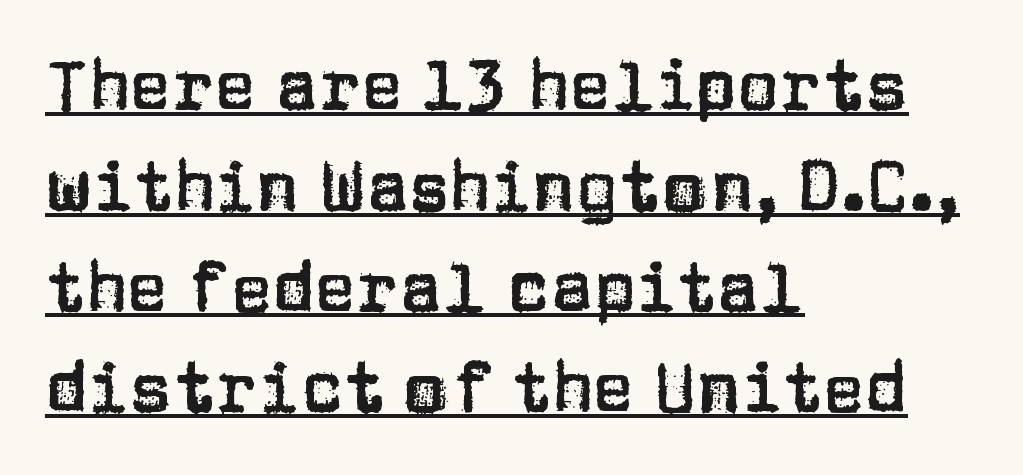
Q: Is the text italic (slanted)? A: No, it is upright.
Q: Is the typeface a serif or a sans-serif typeface? A: Sans-serif.
Q: Is the text underlined? A: Yes.
Q: How is the paragraph aligned? A: Left-aligned.
Q: Is the spacing between letters normal or unusually wide? A: Normal.
Q: Is the spacing between lines tight, normal or loose? A: Normal.
Q: Width (condensed, normal, or wide)? A: Normal.
Q: Stroke contrast? A: Low.
Q: x-height? A: Large.
Q: Monospaced? A: No.
